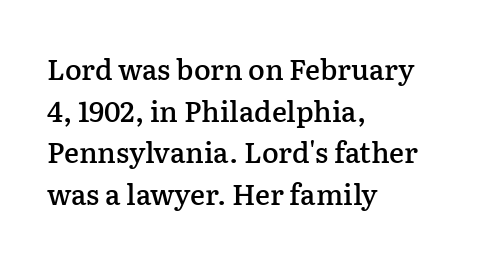
{"serif": "yes", "italic": "no", "bold": "semi", "weight": "semibold", "width": "normal", "stroke_contrast": "low", "x_height": "medium", "monospaced": "no", "underline": "no", "align": "left", "line_spacing": "normal", "line_spacing_ratio": 1.49, "letter_spacing": "normal", "letter_spacing_em": 0.0, "glyph_px": 28}
